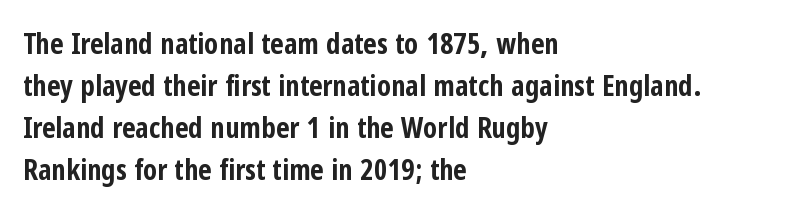
The typography opts for an upright posture over an oblique one. This sample keeps an unexceptional amount of space between lines. Words float on clear page, feet unadorned. Plenty of ink on the page — the face is bold. Serif or sans? Sans — the stroke terminals are bare.
